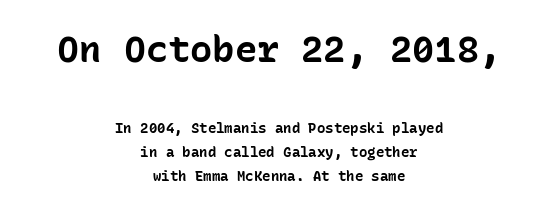
Q: Is the text bold? A: Yes.
Q: Is the text italic (slanted)? A: No, it is upright.
Q: Is the typeface a serif or a sans-serif typeface? A: Sans-serif.
Q: Is the text underlined? A: No.
Q: How is the paragraph aligned? A: Centered.
Q: Is the spacing between letters normal or unusually wide? A: Normal.
Q: Which block of text is set in a larger size, the first (top) or the second (bottom)? A: The first (top) one.
Q: Width (condensed, normal, or wide)? A: Normal.
Q: Stroke contrast? A: Low.
Q: x-height? A: Medium.
Q: Monospaced? A: Yes.
